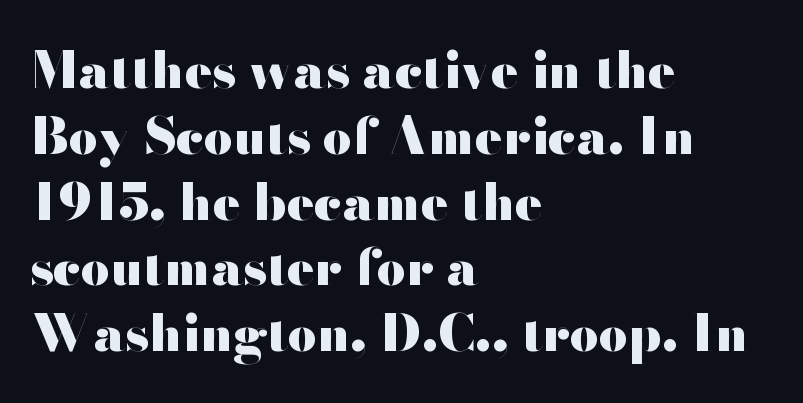
The passage shown is typed in a proportional face where columns would drift. Between one letter and the next there's only the usual sliver of space. The letters stand upright; this is a roman face. Every letter is thick-stroked: bold, no question. Letterform terminals end flat and unadorned throughout the passage.
